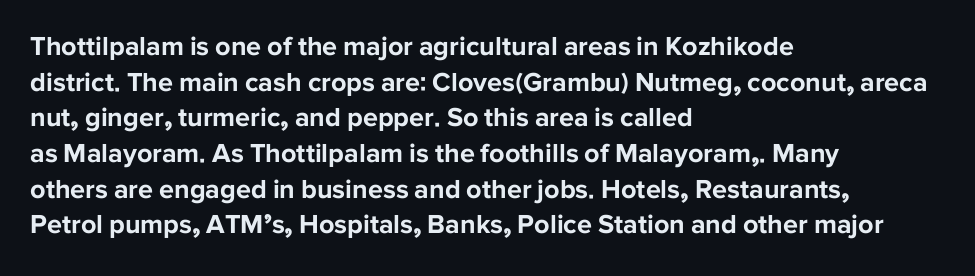
Q: Is the text bold? A: Yes.
Q: Is the text italic (slanted)? A: No, it is upright.
Q: Is the text underlined? A: No.
Q: How is the paragraph aligned? A: Left-aligned.
Q: Is the spacing between letters normal or unusually wide? A: Normal.
Q: Is the spacing between lines tight, normal or loose? A: Normal.
